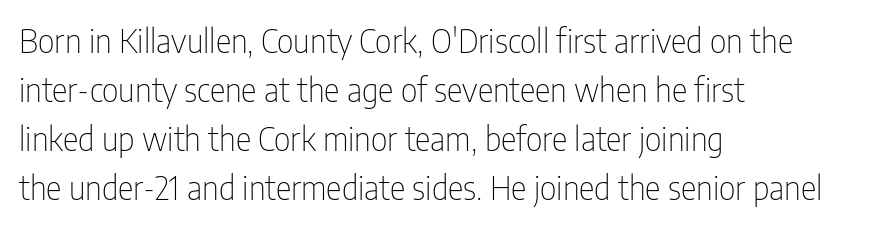
{"serif": "no", "italic": "no", "bold": "no", "weight": "thin", "width": "condensed", "stroke_contrast": "low", "x_height": "medium", "monospaced": "no", "underline": "no", "align": "left", "line_spacing": "normal", "line_spacing_ratio": 1.48, "letter_spacing": "normal", "letter_spacing_em": 0.0, "glyph_px": 33}
